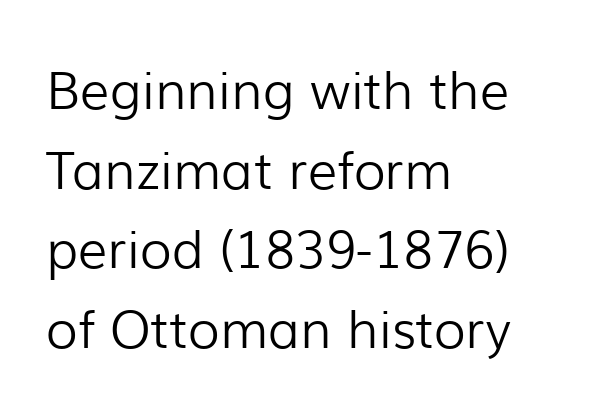
{"serif": "no", "italic": "no", "bold": "no", "weight": "light", "width": "normal", "stroke_contrast": "low", "x_height": "medium", "monospaced": "no", "underline": "no", "align": "left", "line_spacing": "normal", "line_spacing_ratio": 1.53, "letter_spacing": "normal", "letter_spacing_em": 0.0, "glyph_px": 52}
